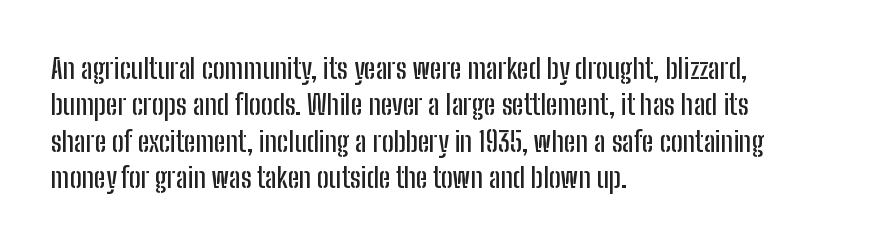
Q: Is the text italic (slanted)? A: No, it is upright.
Q: Is the typeface a serif or a sans-serif typeface? A: Sans-serif.
Q: Is the text underlined? A: No.
Q: How is the paragraph aligned? A: Left-aligned.
Q: Is the spacing between letters normal or unusually wide? A: Normal.
Q: Is the spacing between lines tight, normal or loose? A: Normal.
Q: Width (condensed, normal, or wide)? A: Condensed.
Q: Stroke contrast? A: Low.
Q: x-height? A: Medium.
Q: Monospaced? A: No.
